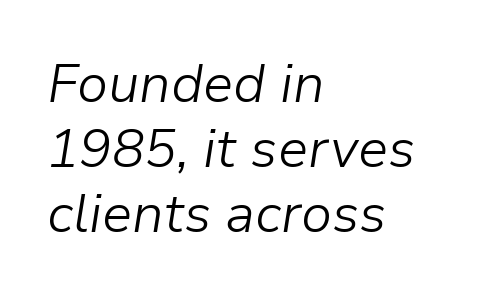
A student would call this left alignment; a typographer would say flush left, rag right. Is the stroke heavy? The answer is a plain regular-or-lighter. No word sits above an underline. This sample has the flowing, uneven cadence of proportional lettering.
